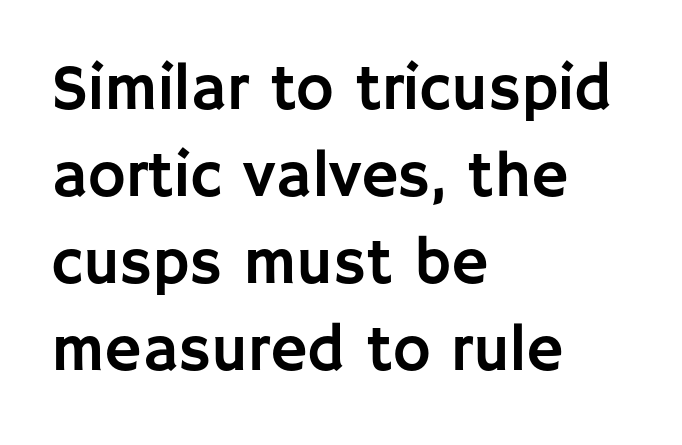
{"serif": "no", "italic": "no", "width": "normal", "stroke_contrast": "low", "x_height": "large", "monospaced": "no", "underline": "no", "align": "left", "line_spacing": "normal", "line_spacing_ratio": 1.36, "letter_spacing": "normal", "letter_spacing_em": 0.0, "glyph_px": 64}
